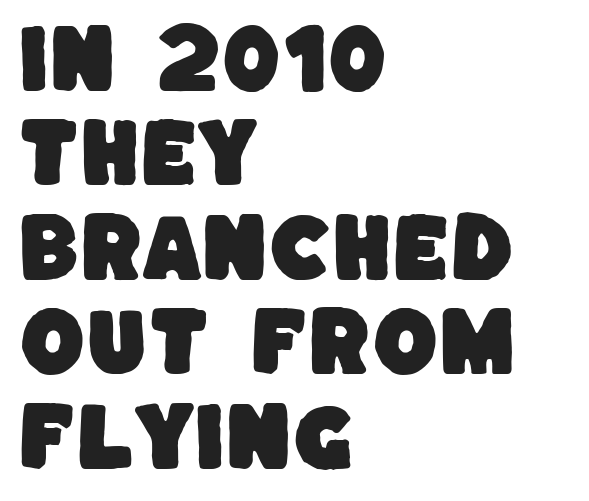
The image shows 75 px sans-serif type; set left-aligned, normal line spacing (1.26x), normal letter spacing, not underlined; low stroke contrast and a large x-height.
